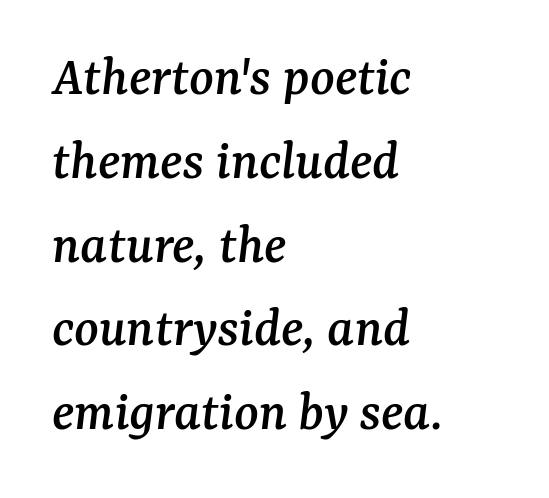
The image shows 57 px serif type, italic (leaning right); set left-aligned, normal line spacing (1.47x), normal letter spacing, not underlined; medium stroke contrast and a medium x-height.
